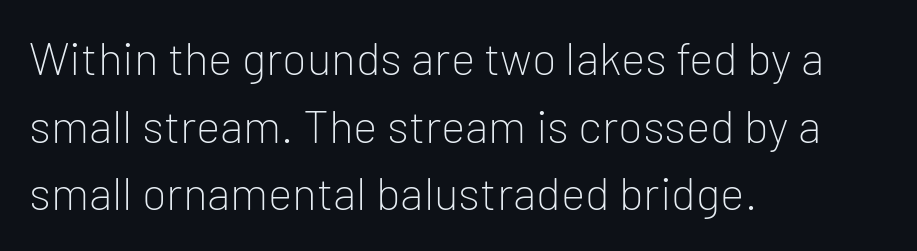
The image shows 46 px light sans-serif type, upright; set left-aligned, normal line spacing (1.47x), normal letter spacing, not underlined; low stroke contrast and a medium x-height.
